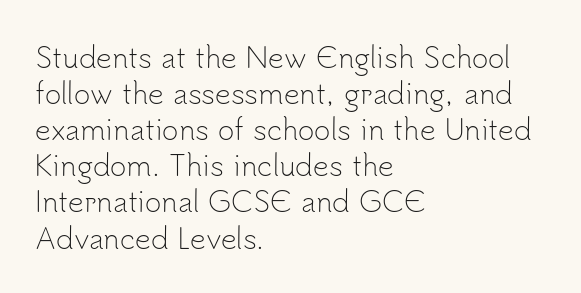
The image shows 28 px light sans-serif type, upright; set left-aligned, normal line spacing (1.29x), normal letter spacing, not underlined; low stroke contrast and a small x-height.
